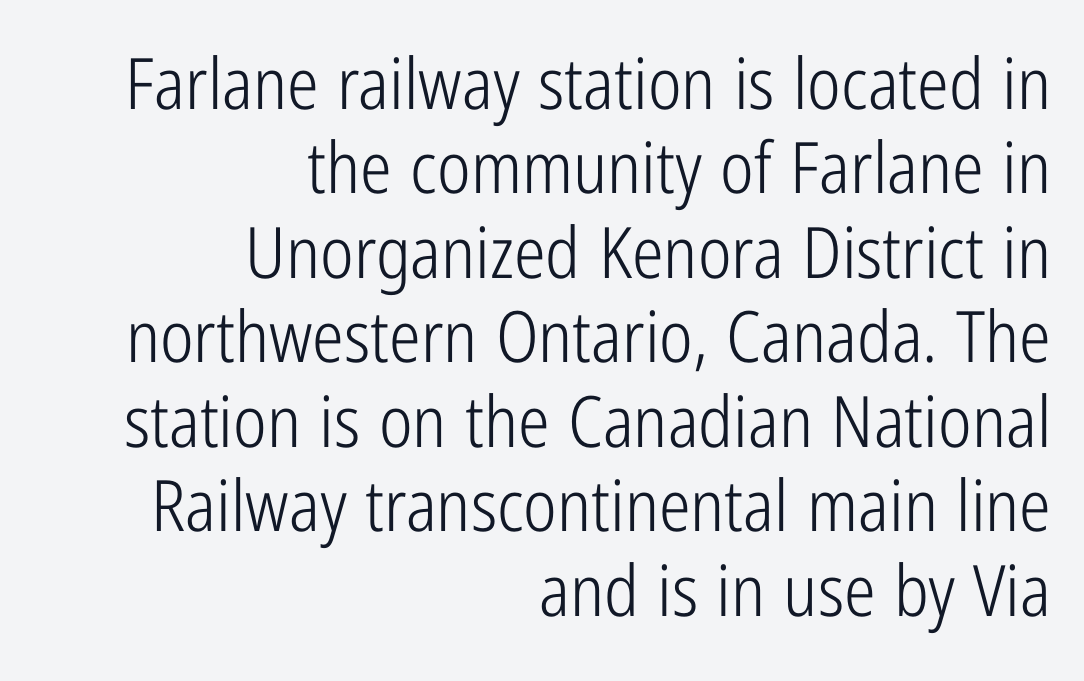
{"serif": "no", "italic": "no", "bold": "no", "weight": "light", "width": "condensed", "stroke_contrast": "low", "x_height": "medium", "monospaced": "no", "underline": "no", "align": "right", "line_spacing_ratio": 1.19, "letter_spacing": "normal", "letter_spacing_em": 0.0, "glyph_px": 71}
